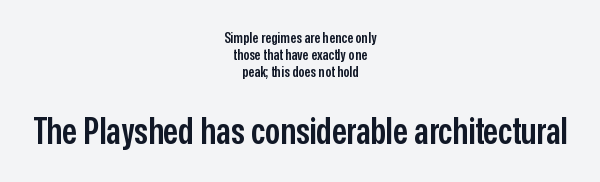
Which chunk is bigger? The second one — the bottom block dwarfs the top. What kind of face is this? One without serifs — a sans. The gap between lines stays unmarked. Compared with typical body copy, the letter spacing here is the same.
